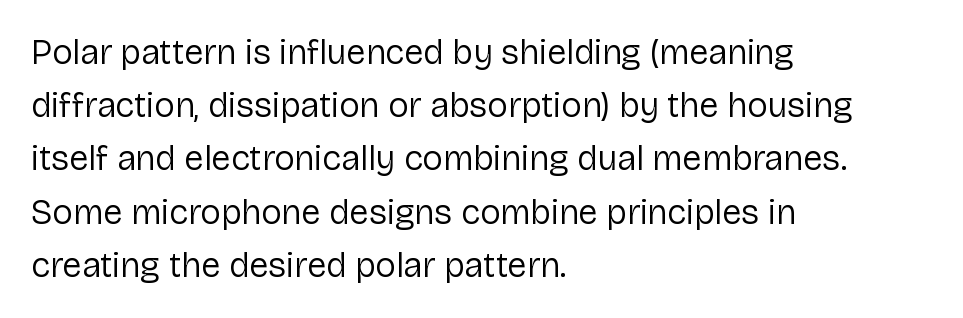
{"serif": "no", "italic": "no", "bold": "no", "weight": "regular", "width": "normal", "stroke_contrast": "low", "x_height": "medium", "monospaced": "no", "underline": "no", "align": "left", "line_spacing": "normal", "line_spacing_ratio": 1.52, "letter_spacing": "normal", "letter_spacing_em": 0.0, "glyph_px": 35}
